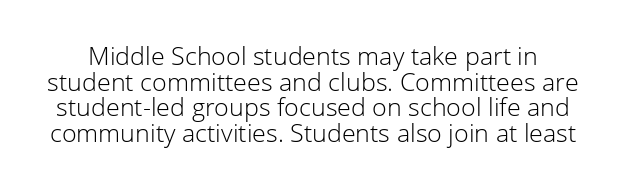
Q: Is the text bold? A: No.
Q: Is the text italic (slanted)? A: No, it is upright.
Q: Is the text underlined? A: No.
Q: Is the spacing between letters normal or unusually wide? A: Normal.
Q: Is the spacing between lines tight, normal or loose? A: Tight.
